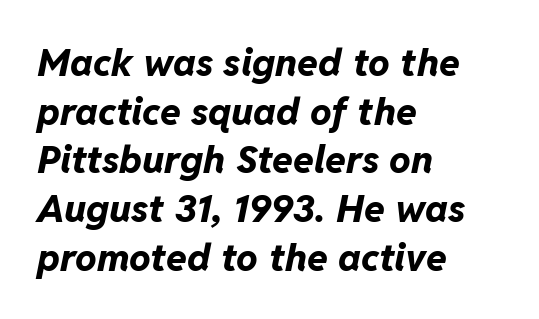
Q: Is the text bold? A: Yes.
Q: Is the text italic (slanted)? A: Yes, it leans right by about 11 degrees.
Q: Is the text underlined? A: No.
Q: How is the paragraph aligned? A: Left-aligned.
Q: Is the spacing between letters normal or unusually wide? A: Normal.
Q: Is the spacing between lines tight, normal or loose? A: Normal.
Q: Width (condensed, normal, or wide)? A: Normal.
Q: Stroke contrast? A: Low.
Q: x-height? A: Medium.
Q: Monospaced? A: No.
